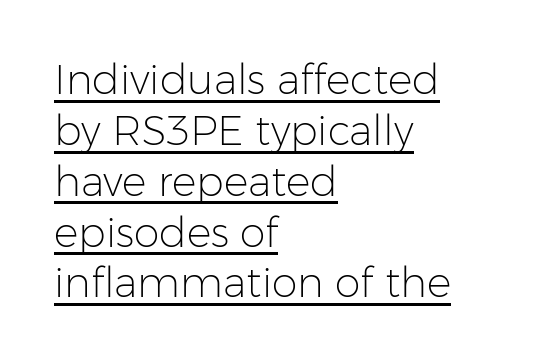
The image shows 41 px light sans-serif type, upright; set left-aligned, line spacing 1.24x, normal letter spacing, underlined; low stroke contrast and a medium x-height.
